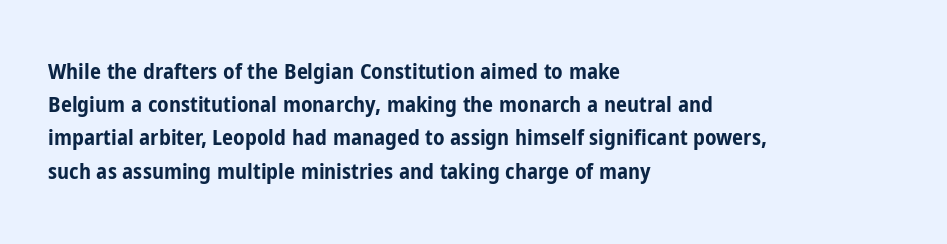
Leading matches the norm, producing a regular column. The area under the type is left untouched. Does extra space separate the letters? No, they use regular spacing. These lines were composed using upright roman letters.
